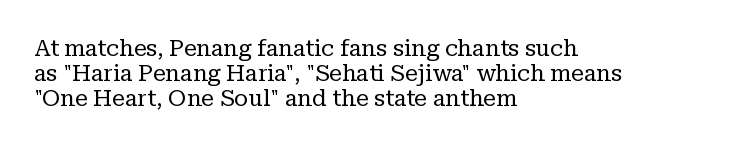
If you drew a ruler down the left edge, every line would touch it. Type without underlining. Stroke thickness stays within the range of a standard reading face or lighter. This block would grow much taller if given ordinary leading; it's compressed now. The face used here is rendered with its standard letterfit.
